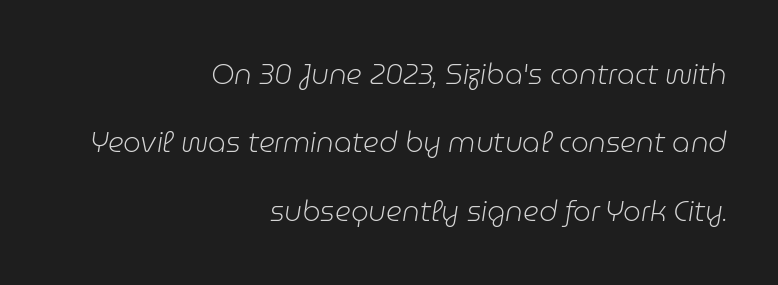
Q: Is the text bold? A: No.
Q: Is the text italic (slanted)? A: Yes, it leans right by about 9 degrees.
Q: Is the text underlined? A: No.
Q: How is the paragraph aligned? A: Right-aligned.
Q: Is the spacing between letters normal or unusually wide? A: Normal.
Q: Is the spacing between lines tight, normal or loose? A: Loose.
Q: Width (condensed, normal, or wide)? A: Normal.
Q: Stroke contrast? A: Low.
Q: x-height? A: Medium.
Q: Monospaced? A: No.
